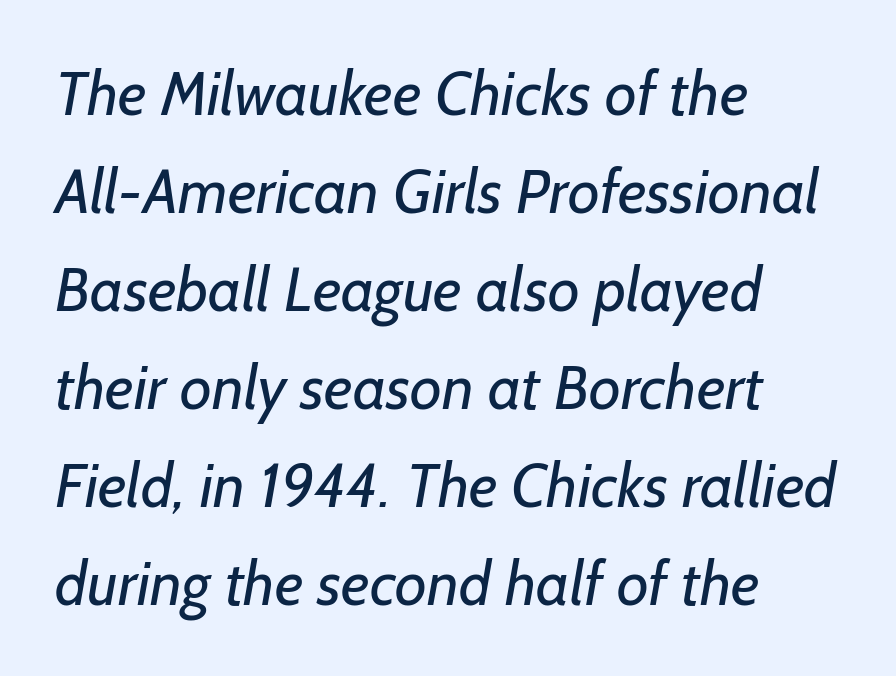
Q: Is the text bold? A: No.
Q: Is the typeface a serif or a sans-serif typeface? A: Sans-serif.
Q: Is the text underlined? A: No.
Q: How is the paragraph aligned? A: Left-aligned.
Q: Is the spacing between letters normal or unusually wide? A: Normal.
Q: Is the spacing between lines tight, normal or loose? A: Normal.
Q: Width (condensed, normal, or wide)? A: Normal.
Q: Stroke contrast? A: Low.
Q: x-height? A: Medium.
Q: Monospaced? A: No.
